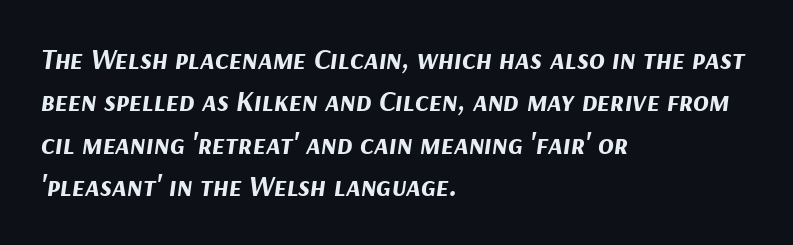
The rendering uses a bold face; every stroke is thick and dark. Spacing verdict: proportional, widths tailored to each character. Horizontal alignment here is leftward, the default for most running prose. This sample uses plain, unmodified letter spacing. Leading: standard.
